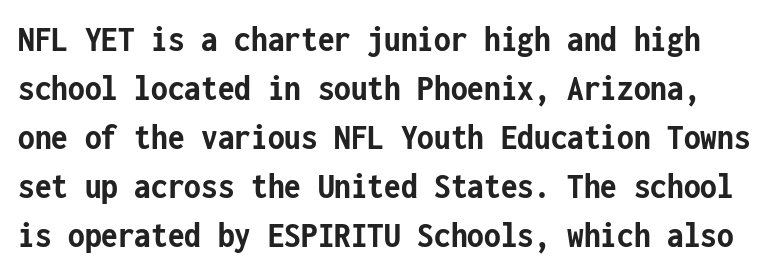
{"serif": "no", "italic": "no", "bold": "yes", "weight": "semibold", "width": "condensed", "stroke_contrast": "low", "x_height": "medium", "monospaced": "yes", "underline": "no", "line_spacing": "normal", "line_spacing_ratio": 1.29, "letter_spacing": "normal", "letter_spacing_em": 0.0, "glyph_px": 38}
